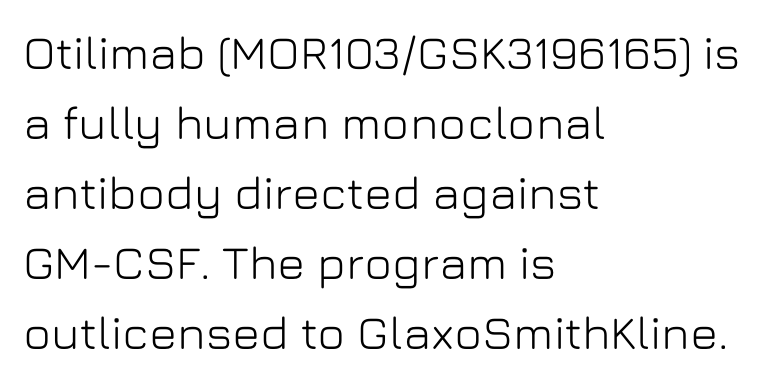
The strip under each line holds only bare page. Serif or sans? Sans — the stroke terminals are bare. In terms of leading, this rendering sits right in the middle. It's the straight-up-and-down kind of type.
